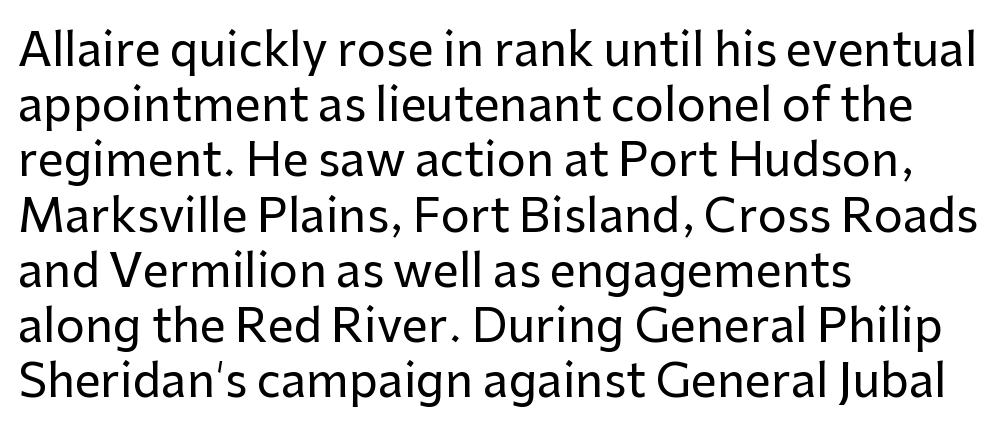
{"serif": "no", "italic": "no", "width": "normal", "stroke_contrast": "low", "x_height": "medium", "monospaced": "no", "underline": "no", "align": "left", "line_spacing_ratio": 1.2, "letter_spacing": "normal", "letter_spacing_em": 0.0, "glyph_px": 46}
